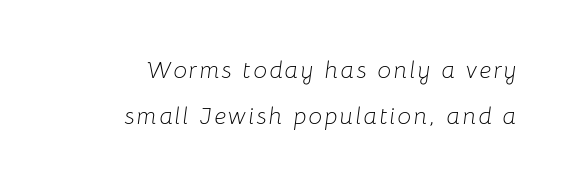
{"italic": "yes", "lean": "right", "slant_degrees": 8, "bold": "no", "underline": "no", "align": "right", "line_spacing": "loose", "line_spacing_ratio": 1.92, "glyph_px": 24}
